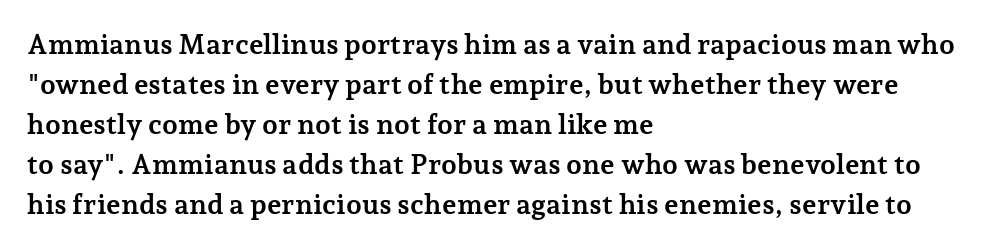
The image shows 28 px semibold serif type, upright; set left-aligned, normal line spacing (1.43x), normal letter spacing, not underlined; low stroke contrast and a medium x-height.
